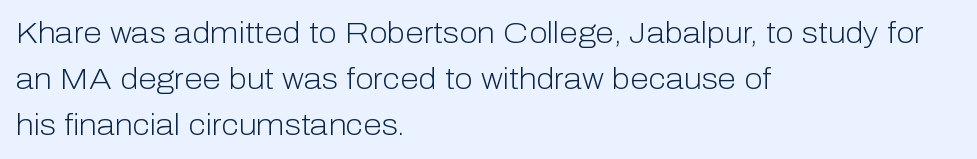
Reading down the block, your eye returns to a fixed left position each line. Examine the stroke ends and you'll find no serifs. The weight tops out at a normal text grade. Regular leading. Standard letterfit; no display-style spreading of the glyphs. Nobody drew a line under any word here.
